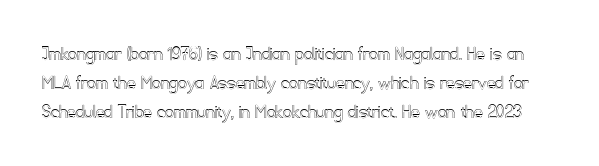
{"italic": "no", "underline": "no", "line_spacing": "normal", "line_spacing_ratio": 1.39, "letter_spacing": "normal", "letter_spacing_em": 0.0, "glyph_px": 21}
